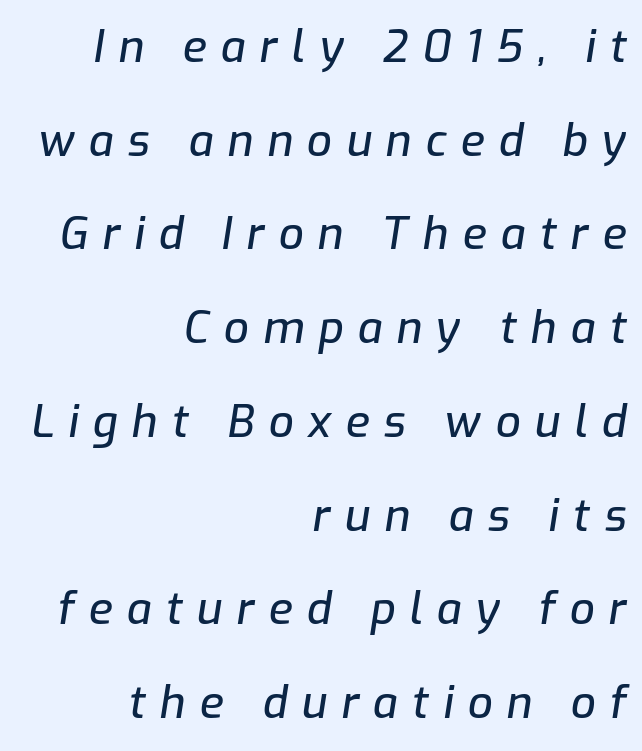
Q: Is the text italic (slanted)? A: Yes, it leans right by about 9 degrees.
Q: Is the text underlined? A: No.
Q: How is the paragraph aligned? A: Right-aligned.
Q: Is the spacing between letters normal or unusually wide? A: Unusually wide.
Q: Is the spacing between lines tight, normal or loose? A: Loose.
Q: Width (condensed, normal, or wide)? A: Normal.
Q: Stroke contrast? A: Low.
Q: x-height? A: Medium.
Q: Monospaced? A: No.
